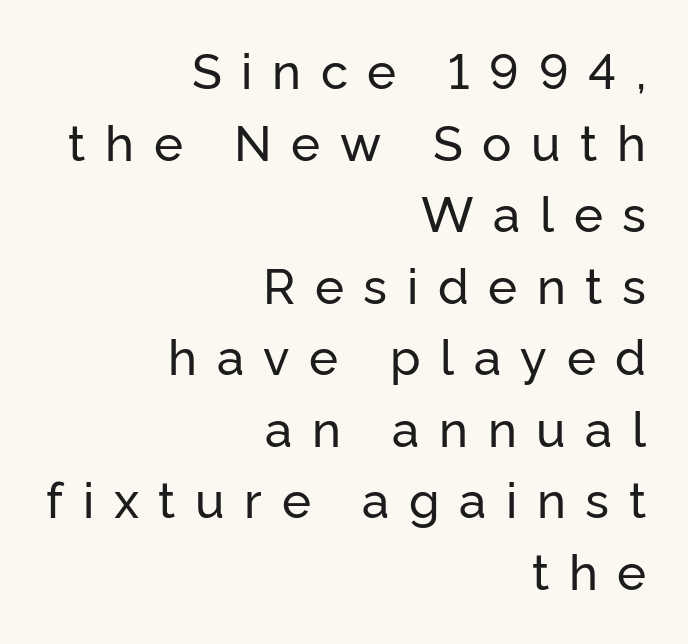
The image shows 49 px sans-serif type, upright; set right-aligned, normal line spacing (1.46x), unusually wide letter spacing (+0.4 em), not underlined; low stroke contrast and a medium x-height.
